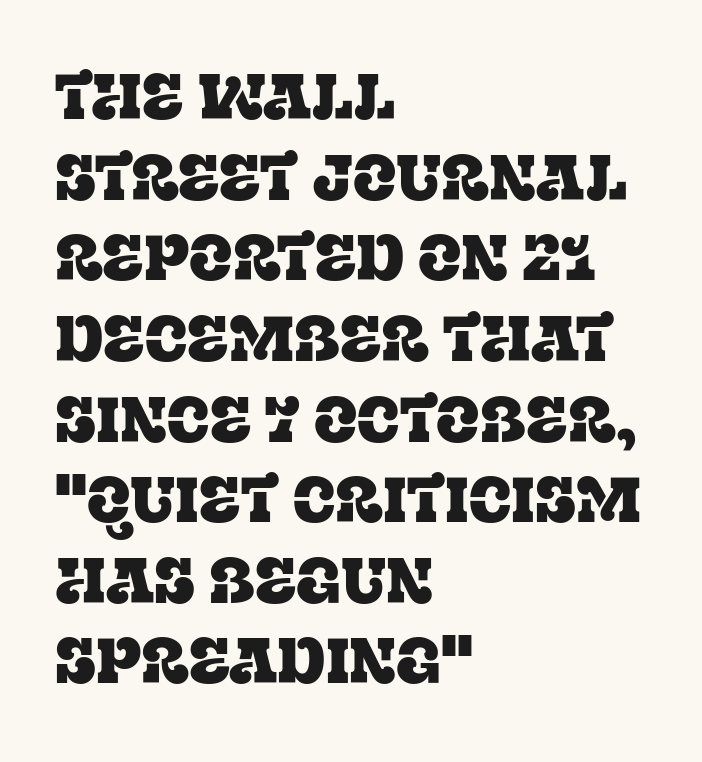
The image shows 64 px serif type, upright; set left-aligned, normal line spacing (1.26x), normal letter spacing, not underlined; low stroke contrast and a large x-height.
